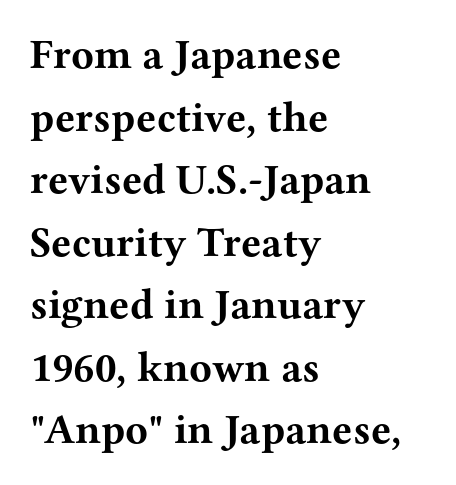
Q: Is the text bold? A: Yes.
Q: Is the text italic (slanted)? A: No, it is upright.
Q: Is the typeface a serif or a sans-serif typeface? A: Serif.
Q: Is the text underlined? A: No.
Q: How is the paragraph aligned? A: Left-aligned.
Q: Is the spacing between letters normal or unusually wide? A: Normal.
Q: Is the spacing between lines tight, normal or loose? A: Normal.
Q: Width (condensed, normal, or wide)? A: Wide.
Q: Stroke contrast? A: Medium.
Q: x-height? A: Medium.
Q: Monospaced? A: No.
